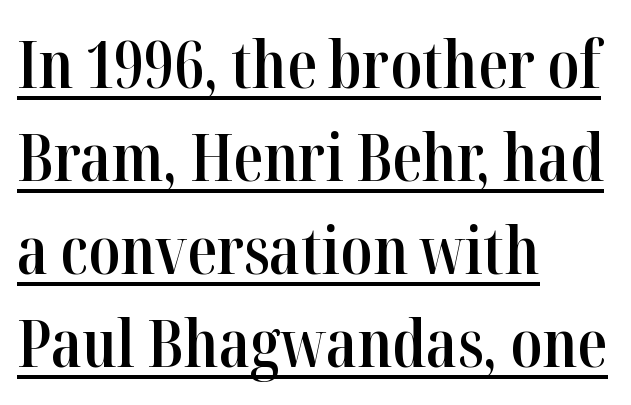
{"serif": "yes", "italic": "no", "bold": "semi", "weight": "semibold", "width": "condensed", "stroke_contrast": "high", "x_height": "medium", "monospaced": "no", "underline": "yes", "align": "left", "line_spacing": "normal", "line_spacing_ratio": 1.41, "letter_spacing": "normal", "letter_spacing_em": 0.0, "glyph_px": 66}
